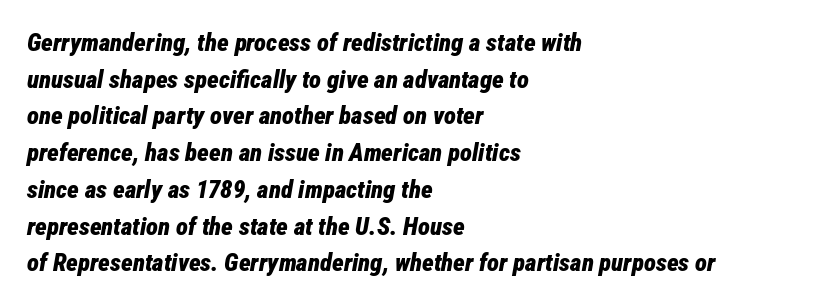
{"italic": "yes", "lean": "right", "slant_degrees": 12, "bold": "yes", "underline": "no", "align": "left", "line_spacing": "normal", "line_spacing_ratio": 1.47, "letter_spacing": "normal", "letter_spacing_em": 0.0, "glyph_px": 25}
